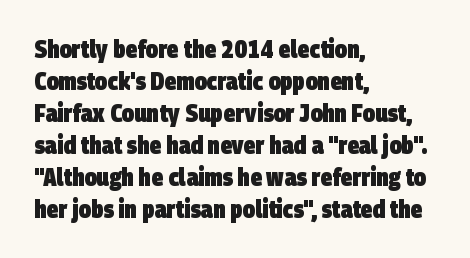
The image shows 24 px bold type; set left-aligned, normal line spacing (1.33x), normal letter spacing, not underlined.
